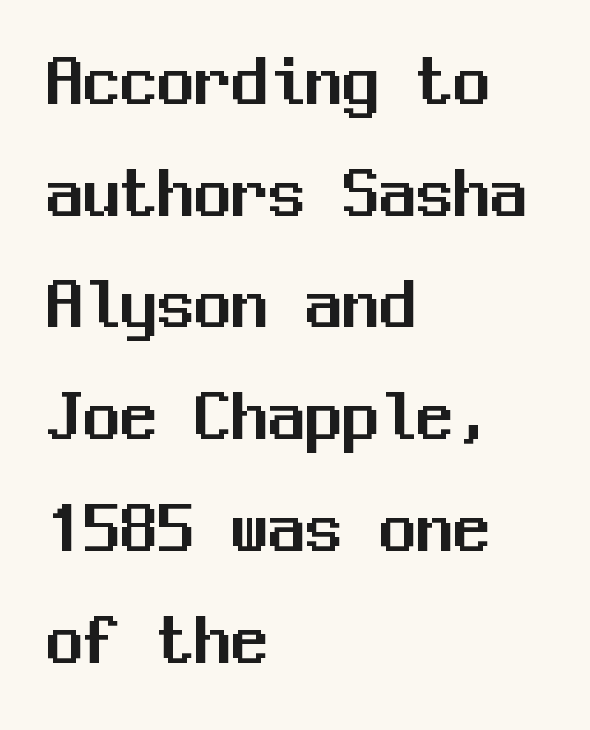
{"serif": "no", "italic": "no", "width": "normal", "stroke_contrast": "medium", "x_height": "medium", "monospaced": "yes", "underline": "no", "align": "left", "line_spacing": "normal", "line_spacing_ratio": 1.51, "letter_spacing": "normal", "letter_spacing_em": 0.0, "glyph_px": 74}
